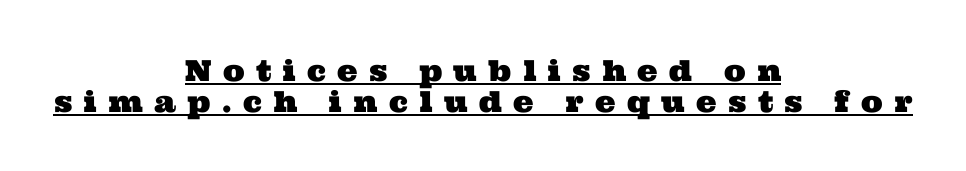
The image shows 29 px wide serif type; set centered, tight line spacing (1.06x), unusually wide letter spacing (+0.39 em), underlined; medium stroke contrast and a medium x-height.
